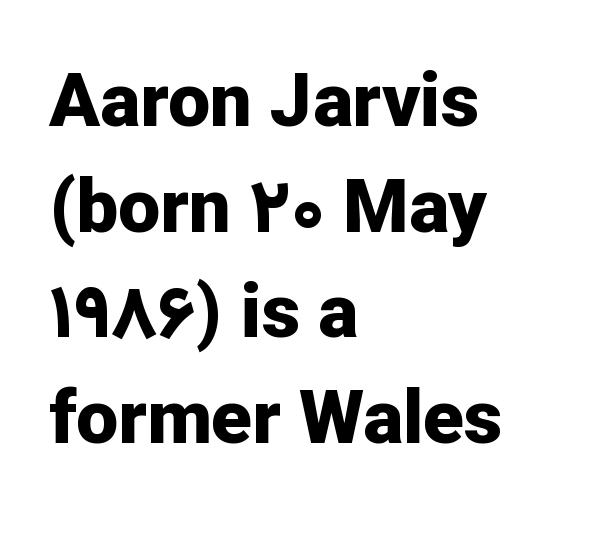
Q: Is the text bold? A: Yes.
Q: Is the text italic (slanted)? A: No, it is upright.
Q: Is the typeface a serif or a sans-serif typeface? A: Sans-serif.
Q: Is the text underlined? A: No.
Q: How is the paragraph aligned? A: Left-aligned.
Q: Is the spacing between letters normal or unusually wide? A: Normal.
Q: Is the spacing between lines tight, normal or loose? A: Normal.
Q: Width (condensed, normal, or wide)? A: Normal.
Q: Stroke contrast? A: Low.
Q: x-height? A: Medium.
Q: Monospaced? A: No.
